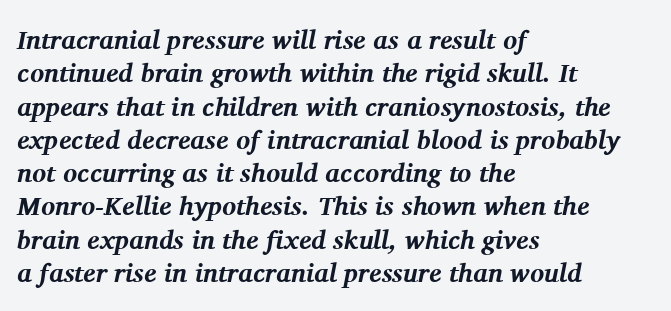
How would I describe the line gaps? Plain and ordinary. Standard letterfit; no display-style spreading of the glyphs. The face used here has a pronounced slope to its letters. The words here are not underlined. The letters are bold, with thick, heavy strokes. Alignment: flush left.
